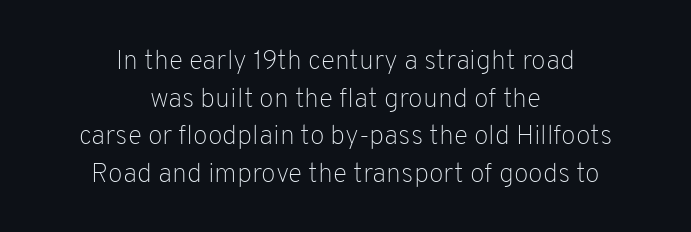
Style check: upright. These lines are centered, leaving both edges ragged. Compared with typical paragraphs, the rows here are spaced about the same. The weight would be labelled regular, book, light, or lighter still. Short note: letters normally spaced. Letters rest on an invisible, unmarked baseline.
